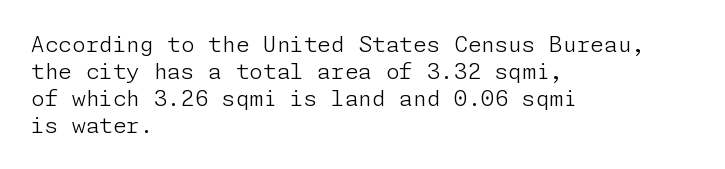
Q: Is the text bold? A: No.
Q: Is the text italic (slanted)? A: No, it is upright.
Q: Is the text underlined? A: No.
Q: How is the paragraph aligned? A: Left-aligned.
Q: Is the spacing between letters normal or unusually wide? A: Normal.
